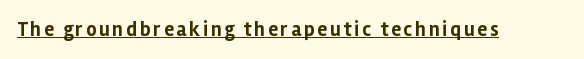
The font's upright variant was chosen for this text. The typesetting leans heavy: a genuine bold. Notice how a bar underscores the lettering throughout.
